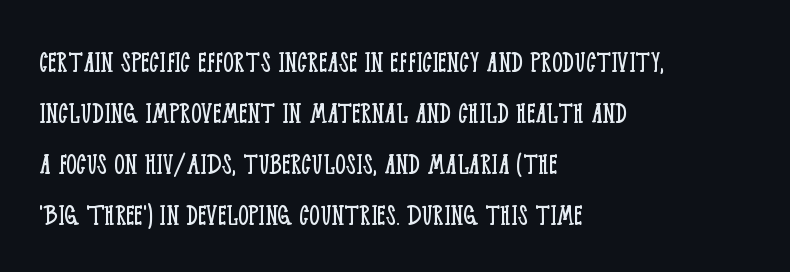
{"serif": "yes", "italic": "no", "bold": "no", "weight": "light", "width": "condensed", "stroke_contrast": "low", "x_height": "large", "monospaced": "no", "underline": "no", "align": "left", "line_spacing": "normal", "line_spacing_ratio": 1.55, "letter_spacing": "normal", "letter_spacing_em": 0.0, "glyph_px": 33}
